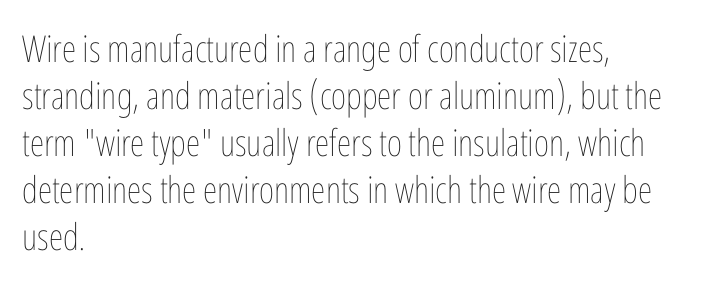
{"italic": "no", "bold": "no", "weight": "thin", "width": "condensed", "stroke_contrast": "low", "x_height": "medium", "monospaced": "no", "underline": "no", "align": "left", "line_spacing": "normal", "line_spacing_ratio": 1.27, "letter_spacing": "normal", "letter_spacing_em": 0.0, "glyph_px": 37}
